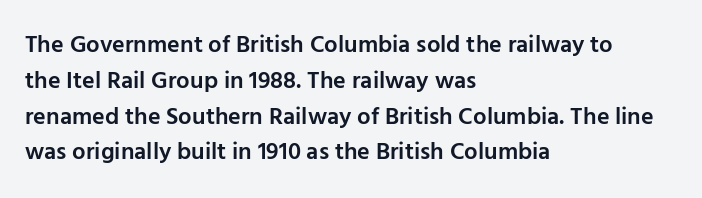
{"italic": "no", "bold": "semi", "underline": "no", "align": "left", "line_spacing": "normal", "line_spacing_ratio": 1.49, "letter_spacing": "normal", "letter_spacing_em": 0.0, "glyph_px": 24}
